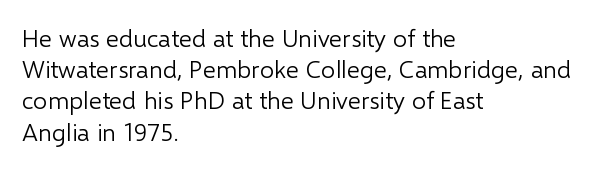
The image shows 25 px text type, upright; set left-aligned, normal line spacing (1.25x), normal letter spacing, not underlined.
